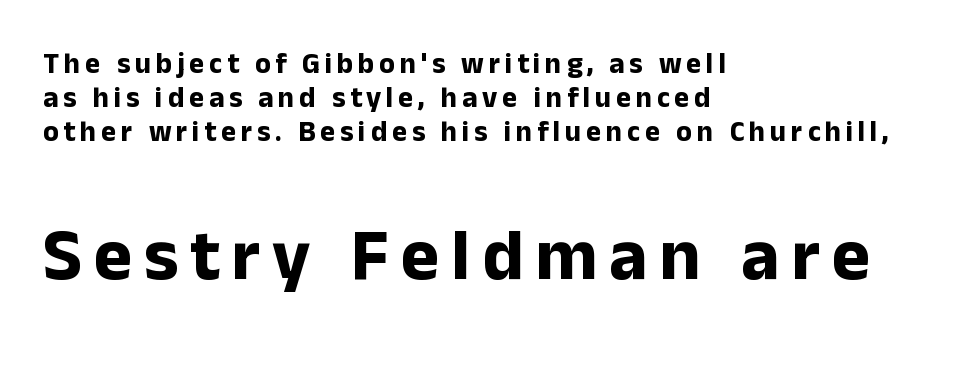
{"serif": "no", "italic": "no", "bold": "yes", "weight": "bold", "width": "normal", "stroke_contrast": "low", "x_height": "medium", "monospaced": "no", "underline": "no", "align": "left", "line_spacing_ratio": 1.18, "larger_block": "second", "size_ratio": 2.52, "glyph_px": 73}
